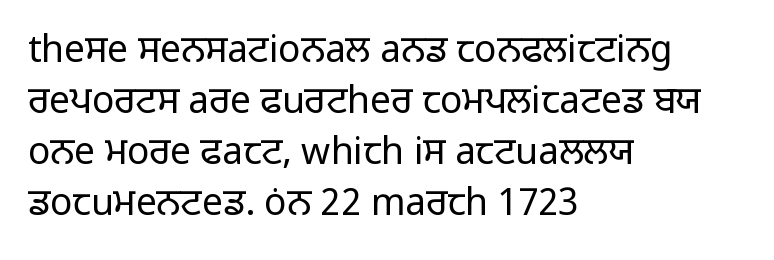
{"serif": "no", "italic": "no", "bold": "no", "weight": "regular", "width": "normal", "stroke_contrast": "low", "x_height": "medium", "monospaced": "no", "underline": "no", "align": "left", "line_spacing": "normal", "line_spacing_ratio": 1.38, "letter_spacing": "normal", "letter_spacing_em": 0.0, "glyph_px": 37}
